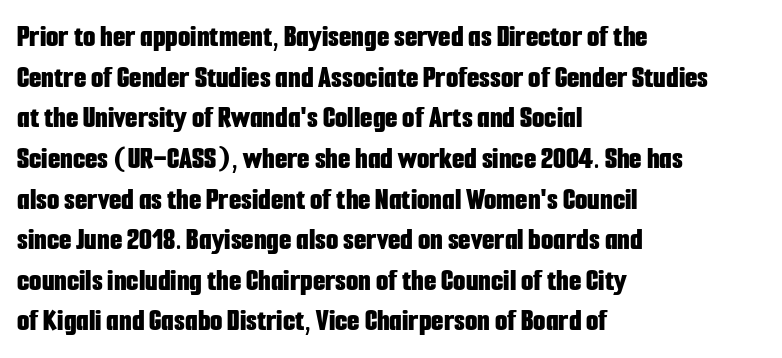
Q: Is the text bold? A: Yes.
Q: Is the text italic (slanted)? A: No, it is upright.
Q: Is the typeface a serif or a sans-serif typeface? A: Sans-serif.
Q: Is the text underlined? A: No.
Q: How is the paragraph aligned? A: Left-aligned.
Q: Is the spacing between letters normal or unusually wide? A: Normal.
Q: Is the spacing between lines tight, normal or loose? A: Normal.
Q: Width (condensed, normal, or wide)? A: Condensed.
Q: Stroke contrast? A: Low.
Q: x-height? A: Medium.
Q: Monospaced? A: No.
